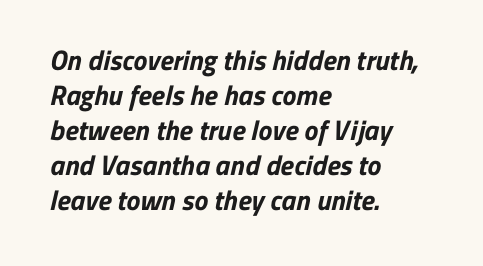
Q: Is the text bold? A: Yes.
Q: Is the typeface a serif or a sans-serif typeface? A: Sans-serif.
Q: Is the text underlined? A: No.
Q: How is the paragraph aligned? A: Left-aligned.
Q: Is the spacing between letters normal or unusually wide? A: Normal.
Q: Is the spacing between lines tight, normal or loose? A: Normal.
Q: Width (condensed, normal, or wide)? A: Normal.
Q: Stroke contrast? A: Low.
Q: x-height? A: Medium.
Q: Monospaced? A: No.
